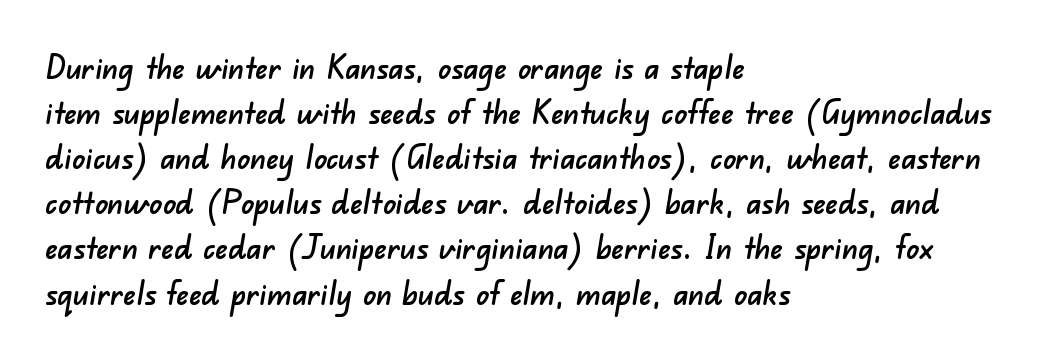
{"serif": "no", "width": "normal", "stroke_contrast": "low", "x_height": "small", "monospaced": "no", "underline": "no", "align": "left", "line_spacing": "normal", "line_spacing_ratio": 1.41, "letter_spacing": "normal", "letter_spacing_em": 0.0, "glyph_px": 32}
